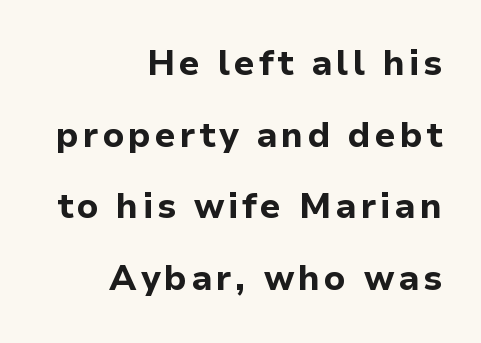
The image shows 35 px bold sans-serif type, upright; set right-aligned, loose line spacing (2.05x), not underlined; low stroke contrast and a medium x-height.
